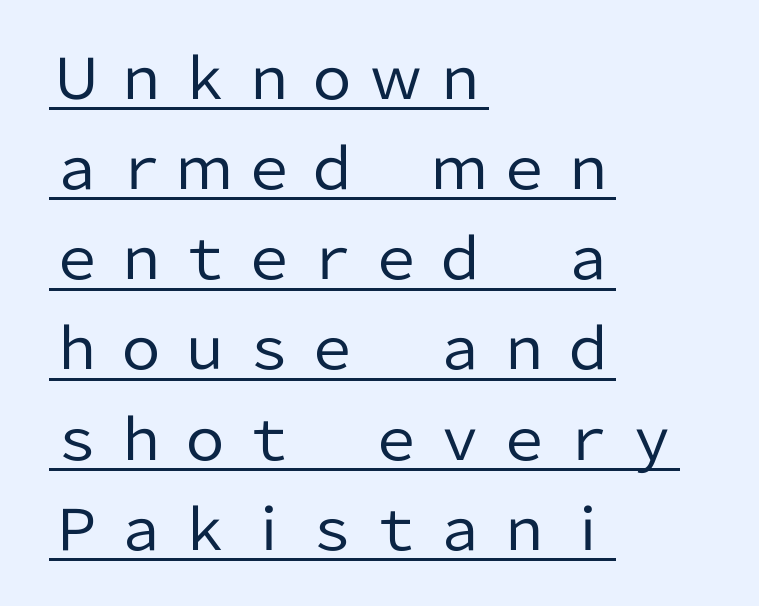
The rendering uses natural spacing where letterforms have individual widths. This rendering features underlined lettering. Italic: no, the glyphs are upright roman. Look at the bottom of the vertical strokes: they stop flat, with no serifs.
